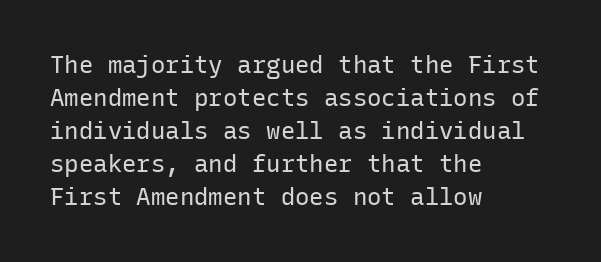
Q: Is the text bold? A: No.
Q: Is the text italic (slanted)? A: No, it is upright.
Q: Is the text underlined? A: No.
Q: How is the paragraph aligned? A: Left-aligned.
Q: Is the spacing between letters normal or unusually wide? A: Normal.
Q: Is the spacing between lines tight, normal or loose? A: Normal.
